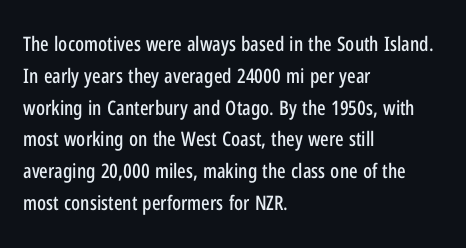
The letterforms sit shoulder to shoulder at normal distance. Ordinary non-slanted type is in use. All the whitespace from short lines collects on the right. The space between consecutive lines is moderate. The area under the type is left untouched.
